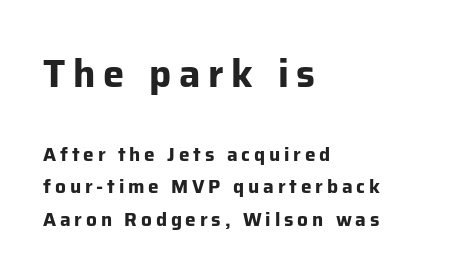
Q: Is the text bold? A: Yes.
Q: Is the text italic (slanted)? A: No, it is upright.
Q: Is the typeface a serif or a sans-serif typeface? A: Sans-serif.
Q: Is the text underlined? A: No.
Q: How is the paragraph aligned? A: Left-aligned.
Q: Is the spacing between letters normal or unusually wide? A: Unusually wide.
Q: Which block of text is set in a larger size, the first (top) or the second (bottom)? A: The first (top) one.
Q: Width (condensed, normal, or wide)? A: Normal.
Q: Stroke contrast? A: Low.
Q: x-height? A: Medium.
Q: Monospaced? A: No.
